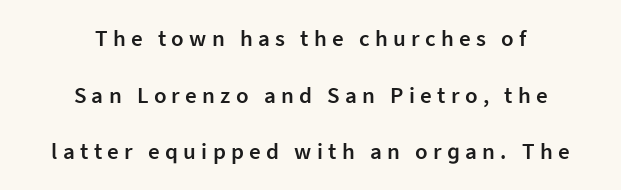
{"italic": "no", "bold": "semi", "underline": "no", "align": "center", "line_spacing": "loose", "line_spacing_ratio": 2.46, "letter_spacing": "wide", "letter_spacing_em": 0.23, "glyph_px": 23}
